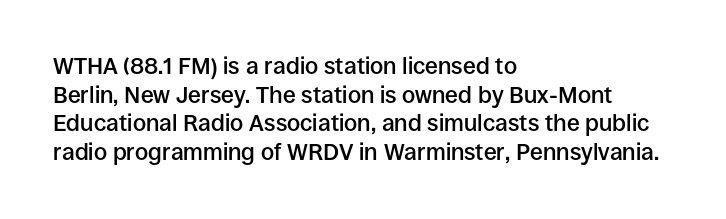
The passage shown is not underscored anywhere. On the weight axis this lands at semibold, roughly 600. Nothing unusual about the tracking: characters are spaced as the font intends. This is roman type, the default non-slanted kind. The paragraph has a hard left edge and a soft right edge.
